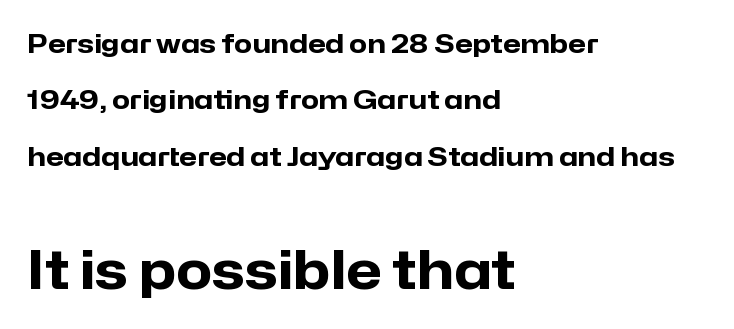
{"serif": "no", "italic": "no", "bold": "yes", "weight": "heavy", "width": "normal", "stroke_contrast": "low", "x_height": "medium", "monospaced": "no", "underline": "no", "align": "left", "line_spacing": "loose", "line_spacing_ratio": 2.17, "letter_spacing": "normal", "letter_spacing_em": 0.0, "larger_block": "second", "size_ratio": 2.0, "glyph_px": 52}
